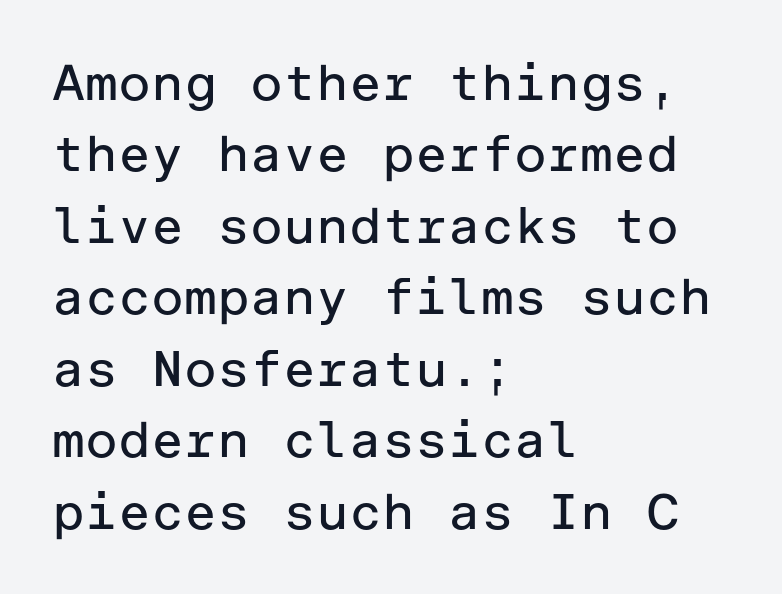
The image shows 50 px regular-weight sans-serif type, upright; set left-aligned, normal line spacing (1.43x), normal letter spacing, not underlined; low stroke contrast and a medium x-height.
